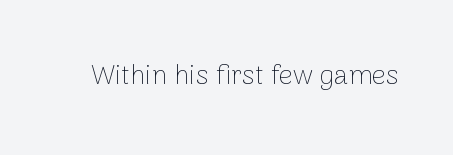
{"italic": "no", "bold": "no", "underline": "no", "letter_spacing": "normal", "letter_spacing_em": 0.0, "glyph_px": 27}
